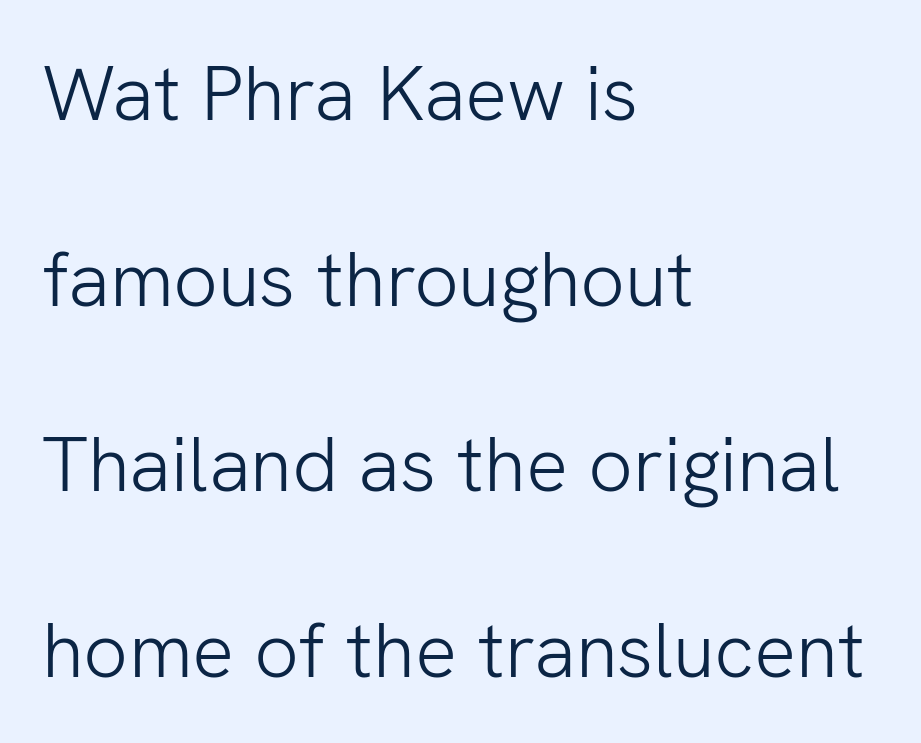
Q: Is the text bold? A: No.
Q: Is the text italic (slanted)? A: No, it is upright.
Q: Is the typeface a serif or a sans-serif typeface? A: Sans-serif.
Q: Is the text underlined? A: No.
Q: How is the paragraph aligned? A: Left-aligned.
Q: Is the spacing between letters normal or unusually wide? A: Normal.
Q: Is the spacing between lines tight, normal or loose? A: Loose.
Q: Width (condensed, normal, or wide)? A: Normal.
Q: Stroke contrast? A: Low.
Q: x-height? A: Medium.
Q: Monospaced? A: No.
